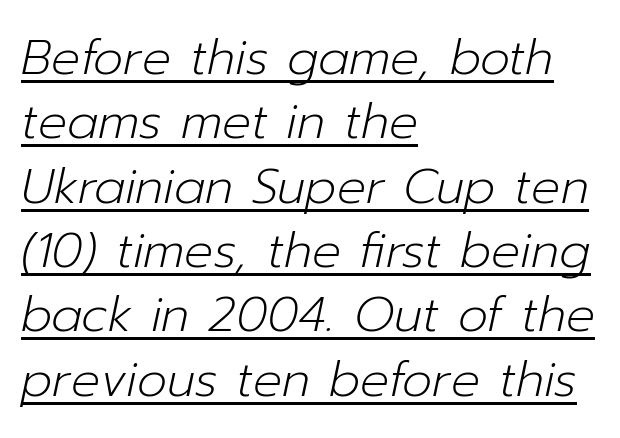
Q: Is the text bold? A: No.
Q: Is the text italic (slanted)? A: Yes, it leans right by about 12 degrees.
Q: Is the text underlined? A: Yes.
Q: How is the paragraph aligned? A: Left-aligned.
Q: Is the spacing between letters normal or unusually wide? A: Normal.
Q: Is the spacing between lines tight, normal or loose? A: Normal.
Q: Width (condensed, normal, or wide)? A: Normal.
Q: Stroke contrast? A: Low.
Q: x-height? A: Medium.
Q: Monospaced? A: No.
